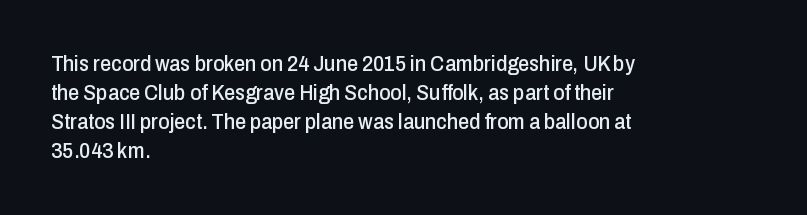
It's the straight-up-and-down kind of type. The horizontal fit of the characters is conventional and even. These lines are set flush left with a ragged right edge. Glance below the letters and you will spot only blank space.
